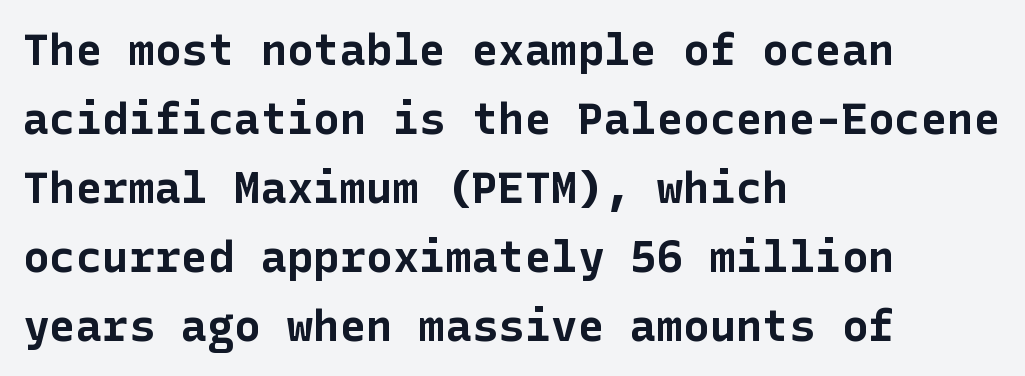
Check the space under the baseline: it is left empty. What stands out about the letter spacing? Nothing — it is the standard amount. Type style note: lacks serifs. Is there much room between lines? A standard amount, neither cramped nor airy. Heft: maximum for text — a bold. One-word summary of the alignment: left.
